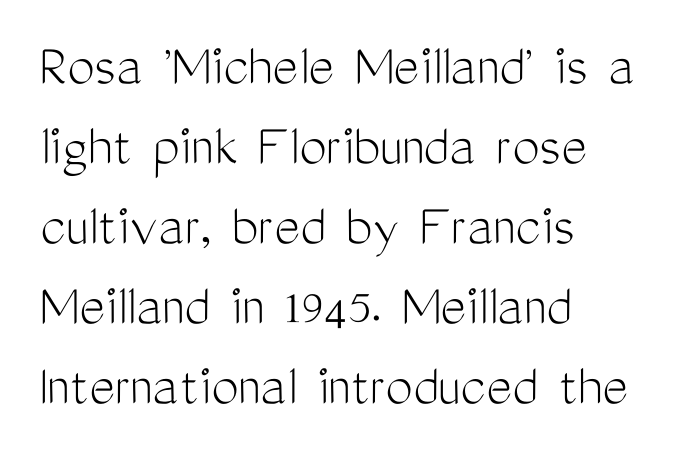
The image shows 61 px light, condensed sans-serif type, upright; set left-aligned, normal line spacing (1.31x), normal letter spacing, not underlined; medium stroke contrast and a medium x-height.
